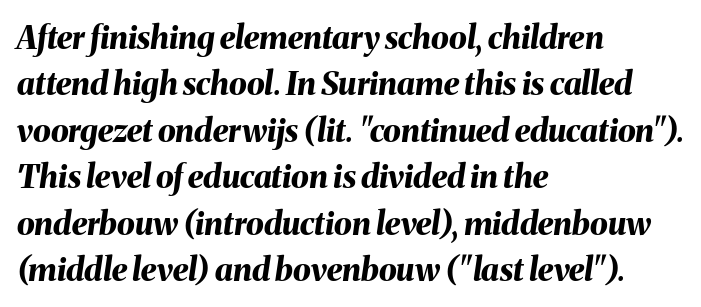
The specimen reads as italic at a glance. Typeset ragged right — the left edge is the straight one. The passage shown is emphatically bold. The rendering uses a moderate line-height, typical for paragraphs.
